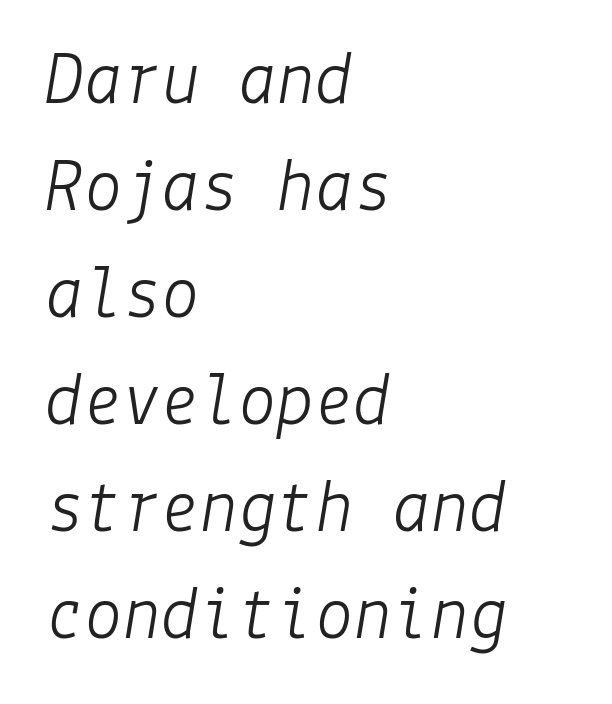
Q: Is the text bold? A: No.
Q: Is the text italic (slanted)? A: Yes, it leans right by about 9 degrees.
Q: Is the text underlined? A: No.
Q: How is the paragraph aligned? A: Left-aligned.
Q: Is the spacing between letters normal or unusually wide? A: Normal.
Q: Is the spacing between lines tight, normal or loose? A: Normal.
Q: Width (condensed, normal, or wide)? A: Normal.
Q: Stroke contrast? A: Low.
Q: x-height? A: Medium.
